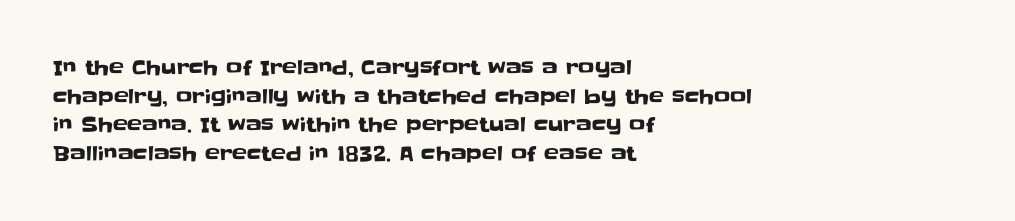
Q: Is the text italic (slanted)? A: No, it is upright.
Q: Is the text underlined? A: No.
Q: How is the paragraph aligned? A: Left-aligned.
Q: Is the spacing between letters normal or unusually wide? A: Normal.
Q: Is the spacing between lines tight, normal or loose? A: Normal.
